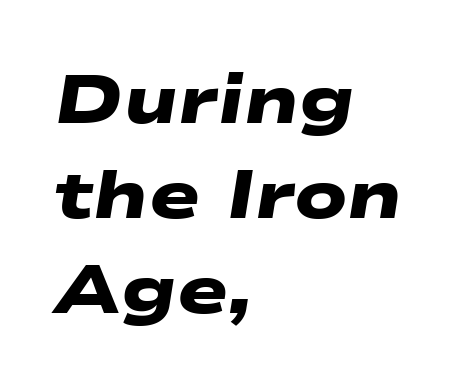
The image shows 68 px heavy, wide sans-serif type; set left-aligned, normal line spacing (1.4x), normal letter spacing, not underlined; low stroke contrast and a medium x-height.
